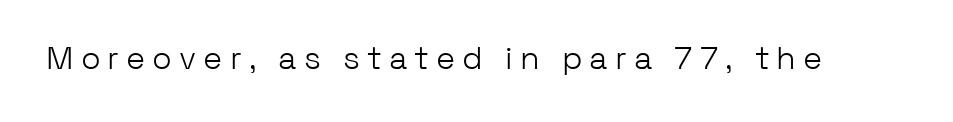
{"serif": "no", "italic": "no", "bold": "no", "weight": "light", "width": "normal", "stroke_contrast": "low", "x_height": "medium", "monospaced": "no", "underline": "no", "letter_spacing": "wide", "letter_spacing_em": 0.22, "glyph_px": 32}
